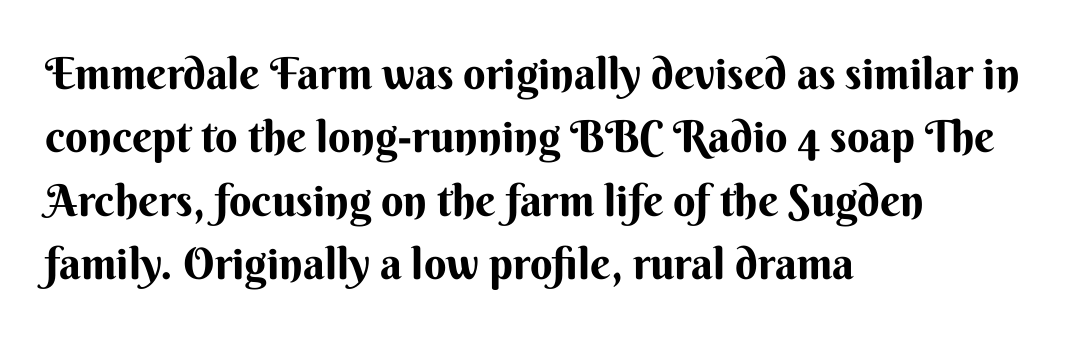
The image shows 44 px sans-serif type, upright; set left-aligned, normal line spacing (1.44x), normal letter spacing, not underlined; medium stroke contrast and a small x-height.
